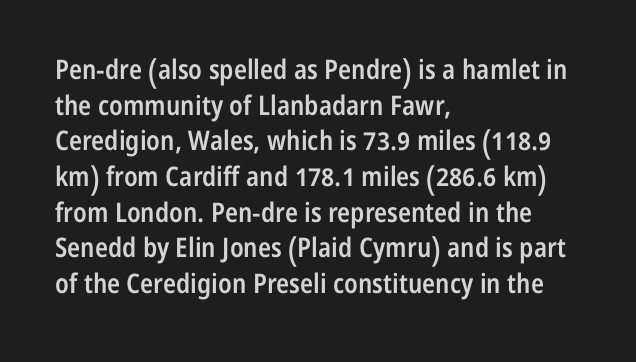
The image shows 27 px text type, upright; set left-aligned, normal line spacing (1.32x), normal letter spacing, not underlined.
